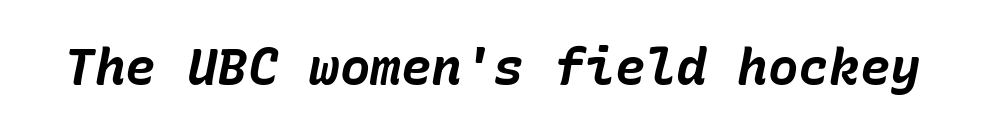
{"italic": "yes", "lean": "right", "slant_degrees": 10, "bold": "yes", "weight": "bold", "width": "normal", "stroke_contrast": "low", "x_height": "medium", "underline": "no", "letter_spacing": "normal", "letter_spacing_em": 0.0, "glyph_px": 51}
